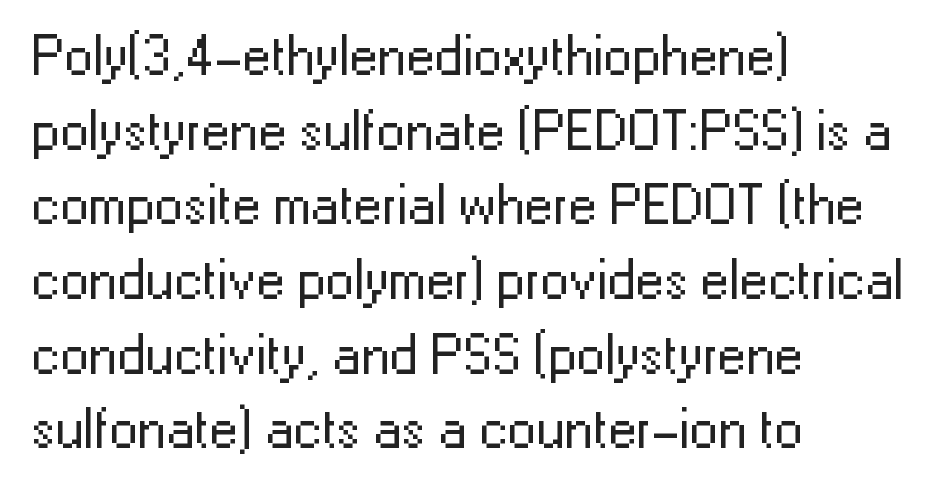
{"serif": "no", "italic": "no", "bold": "no", "weight": "regular", "width": "normal", "stroke_contrast": "low", "x_height": "medium", "monospaced": "no", "underline": "no", "align": "left", "line_spacing": "normal", "line_spacing_ratio": 1.31, "letter_spacing": "normal", "letter_spacing_em": 0.0, "glyph_px": 57}
